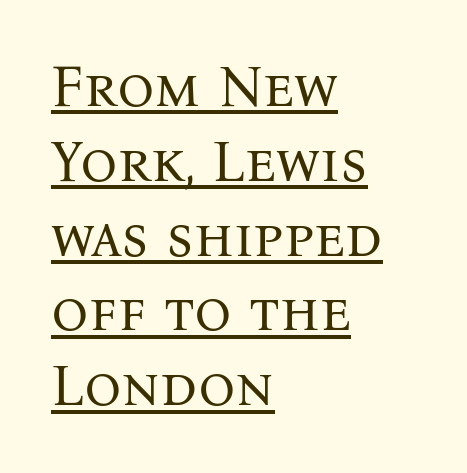
Q: Is the text bold? A: No.
Q: Is the text italic (slanted)? A: No, it is upright.
Q: Is the typeface a serif or a sans-serif typeface? A: Serif.
Q: Is the text underlined? A: Yes.
Q: How is the paragraph aligned? A: Left-aligned.
Q: Is the spacing between letters normal or unusually wide? A: Normal.
Q: Is the spacing between lines tight, normal or loose? A: Normal.
Q: Width (condensed, normal, or wide)? A: Normal.
Q: Stroke contrast? A: Medium.
Q: x-height? A: Medium.
Q: Monospaced? A: No.
